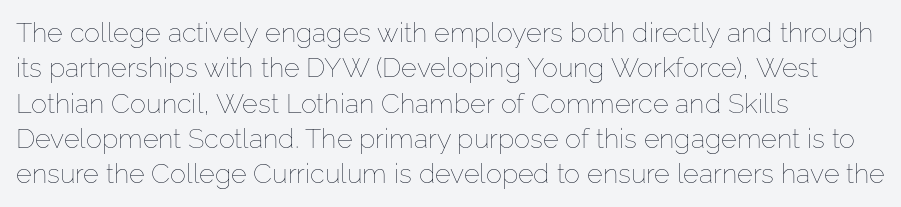
The image shows 27 px text type, upright; set left-aligned, normal line spacing (1.31x), normal letter spacing, not underlined.
